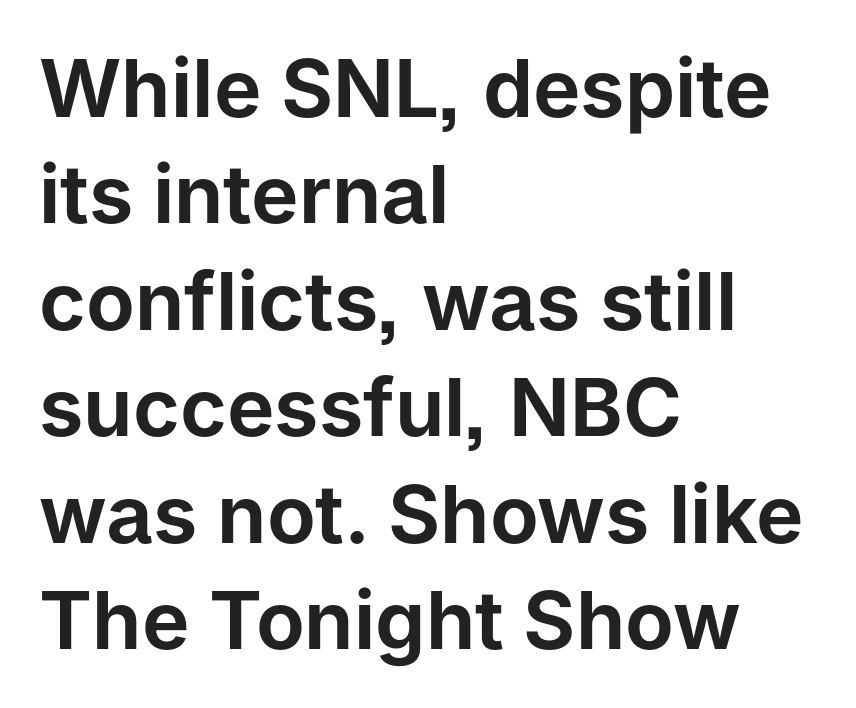
Q: Is the text italic (slanted)? A: No, it is upright.
Q: Is the typeface a serif or a sans-serif typeface? A: Sans-serif.
Q: Is the text underlined? A: No.
Q: How is the paragraph aligned? A: Left-aligned.
Q: Is the spacing between letters normal or unusually wide? A: Normal.
Q: Is the spacing between lines tight, normal or loose? A: Normal.
Q: Width (condensed, normal, or wide)? A: Normal.
Q: Stroke contrast? A: Low.
Q: x-height? A: Medium.
Q: Monospaced? A: No.
